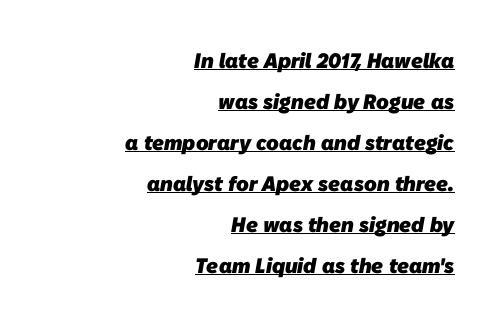
{"bold": "yes", "underline": "yes", "align": "right", "line_spacing": "loose", "line_spacing_ratio": 1.95, "letter_spacing": "normal", "letter_spacing_em": 0.0, "glyph_px": 21}
